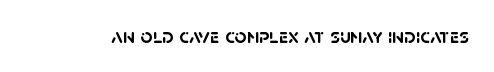
On the weight axis this lands at bold, roughly 700. Spacing between characters is what you'd get straight out of the box. Check under the words: just untouched page.
